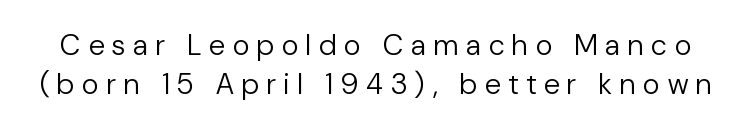
Does the leading feel generous? No, just average. The zone under the glyphs is completely vacant. Varying glyph widths throughout — classic text-font behaviour. Tracking value appears strongly positive — letters spread wide. Quick note: not italic, upright.
